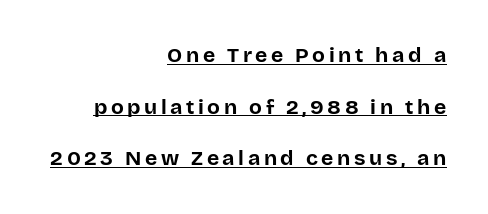
{"italic": "no", "bold": "yes", "underline": "yes", "align": "right", "line_spacing": "loose", "line_spacing_ratio": 2.46, "glyph_px": 21}
